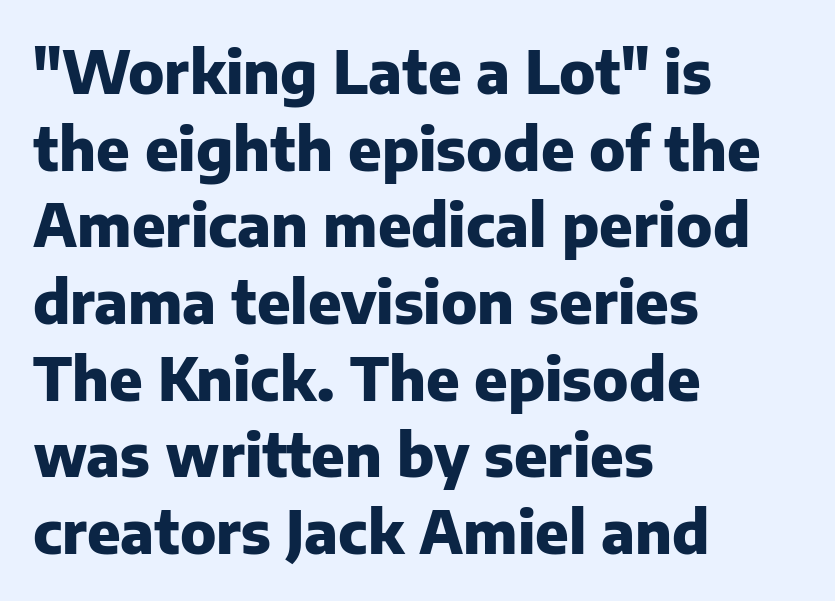
The passage shown is emphatically bold. The passage shown has conventional tracking throughout. Layout note: lines flush left. Do the letters lean? They stand straight.
